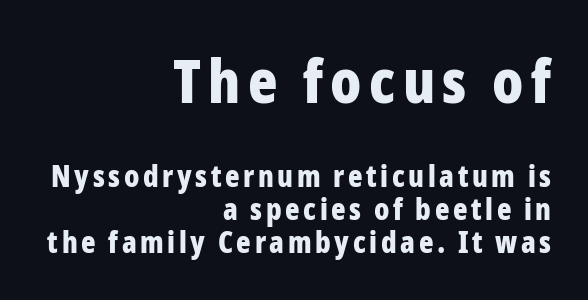
Q: Is the text bold? A: Yes.
Q: Is the text italic (slanted)? A: No, it is upright.
Q: Is the typeface a serif or a sans-serif typeface? A: Sans-serif.
Q: Is the text underlined? A: No.
Q: How is the paragraph aligned? A: Right-aligned.
Q: Is the spacing between lines tight, normal or loose? A: Tight.
Q: Which block of text is set in a larger size, the first (top) or the second (bottom)? A: The first (top) one.
Q: Width (condensed, normal, or wide)? A: Condensed.
Q: Stroke contrast? A: Low.
Q: x-height? A: Medium.
Q: Monospaced? A: No.
